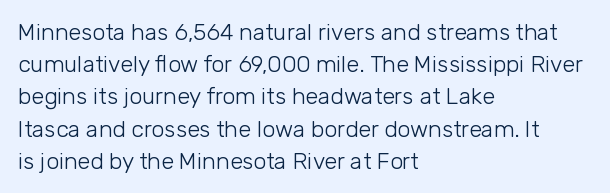
{"italic": "no", "bold": "no", "underline": "no", "align": "left", "line_spacing": "normal", "line_spacing_ratio": 1.4, "letter_spacing": "normal", "letter_spacing_em": 0.0, "glyph_px": 23}
